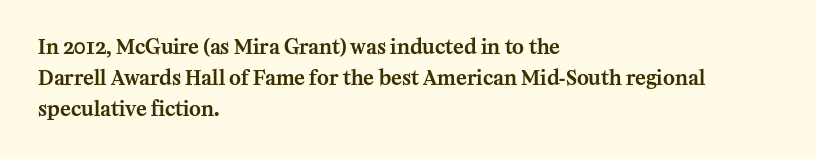
Q: Is the text italic (slanted)? A: No, it is upright.
Q: Is the text underlined? A: No.
Q: How is the paragraph aligned? A: Left-aligned.
Q: Is the spacing between letters normal or unusually wide? A: Normal.
Q: Is the spacing between lines tight, normal or loose? A: Normal.
